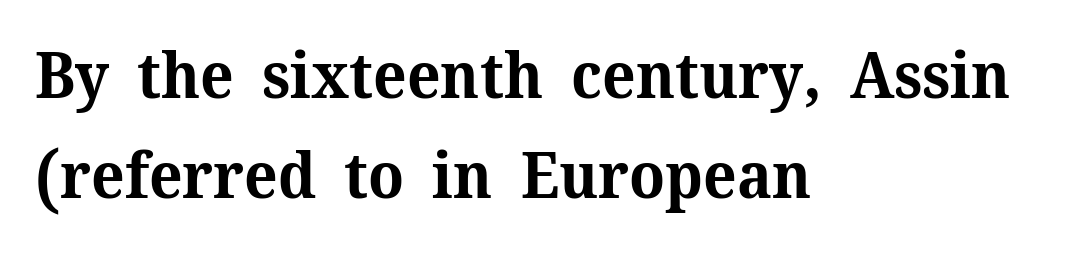
{"serif": "yes", "italic": "no", "bold": "yes", "weight": "bold", "width": "normal", "stroke_contrast": "medium", "x_height": "medium", "monospaced": "no", "underline": "no", "align": "left", "line_spacing": "normal", "line_spacing_ratio": 1.59, "letter_spacing": "normal", "letter_spacing_em": 0.0, "glyph_px": 63}
